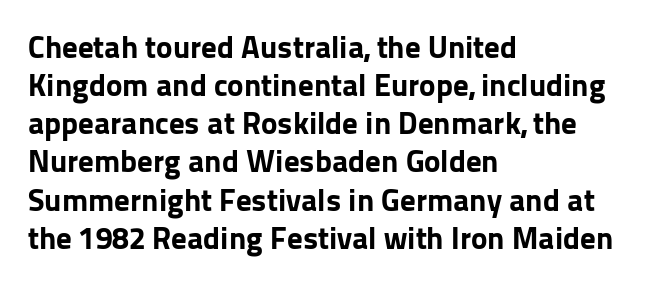
The image shows 31 px bold sans-serif type, upright; set left-aligned, line spacing 1.23x, normal letter spacing, not underlined; low stroke contrast and a medium x-height.
